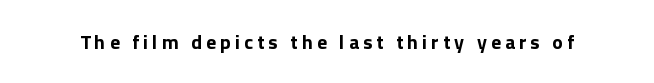
{"italic": "no", "underline": "no", "letter_spacing": "wide", "letter_spacing_em": 0.2, "glyph_px": 20}
